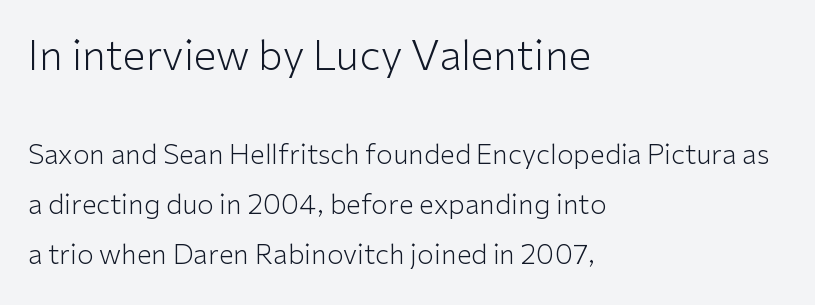
Q: Is the text bold? A: No.
Q: Is the text italic (slanted)? A: No, it is upright.
Q: Is the typeface a serif or a sans-serif typeface? A: Sans-serif.
Q: Is the text underlined? A: No.
Q: How is the paragraph aligned? A: Left-aligned.
Q: Is the spacing between letters normal or unusually wide? A: Normal.
Q: Which block of text is set in a larger size, the first (top) or the second (bottom)? A: The first (top) one.
Q: Width (condensed, normal, or wide)? A: Normal.
Q: Stroke contrast? A: Low.
Q: x-height? A: Medium.
Q: Monospaced? A: No.
